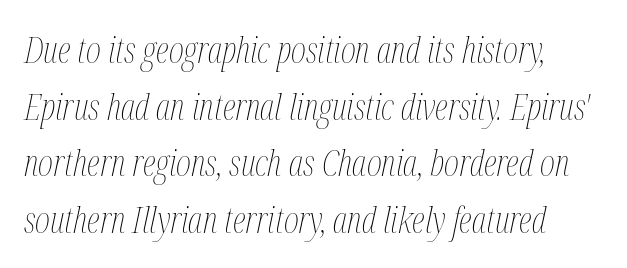
The image shows 36 px thin, condensed type, italic (leaning right); set normal line spacing (1.57x), normal letter spacing, not underlined; medium stroke contrast and a medium x-height.
